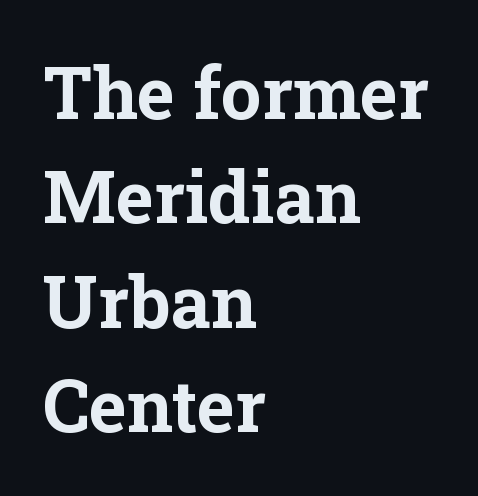
The lines in this sample share a left origin and differ only in where they stop. The font's upright variant was chosen for this text. This is serif lettering, the kind often seen in printed books. Words appear dense and cohesive because spacing is normal. The baseline area is clear.
